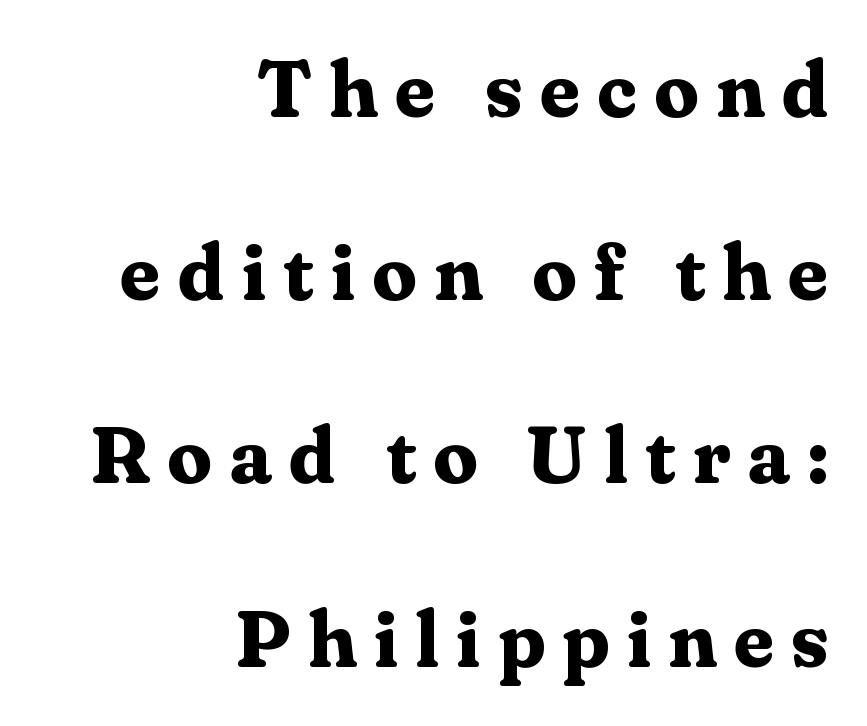
{"serif": "yes", "italic": "no", "bold": "yes", "weight": "bold", "width": "normal", "stroke_contrast": "medium", "x_height": "medium", "monospaced": "no", "underline": "no", "align": "right", "line_spacing": "loose", "line_spacing_ratio": 2.29, "letter_spacing": "wide", "letter_spacing_em": 0.21, "glyph_px": 80}
